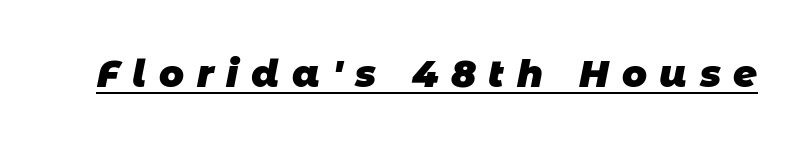
Q: Is the text bold? A: Yes.
Q: Is the typeface a serif or a sans-serif typeface? A: Sans-serif.
Q: Is the text underlined? A: Yes.
Q: Is the spacing between letters normal or unusually wide? A: Unusually wide.
Q: Width (condensed, normal, or wide)? A: Normal.
Q: Stroke contrast? A: Low.
Q: x-height? A: Large.
Q: Monospaced? A: No.
